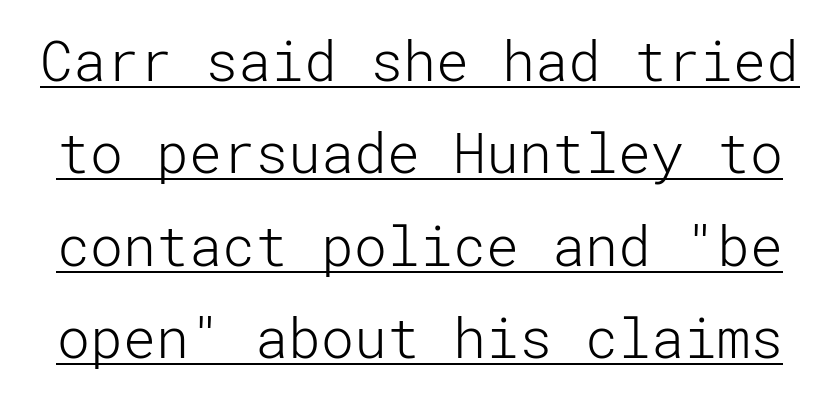
The image shows 55 px light sans-serif type, upright; set normal line spacing (1.68x), normal letter spacing, underlined; low stroke contrast and a medium x-height.
